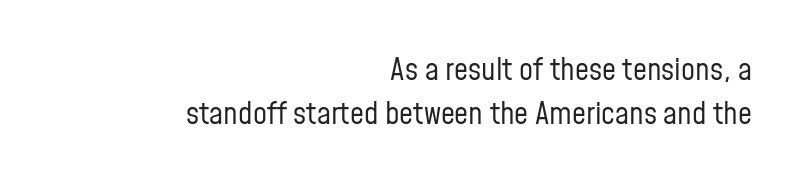
The image shows 31 px regular-weight, condensed sans-serif type, upright; set right-aligned, normal line spacing (1.42x), normal letter spacing, not underlined; low stroke contrast and a medium x-height.
